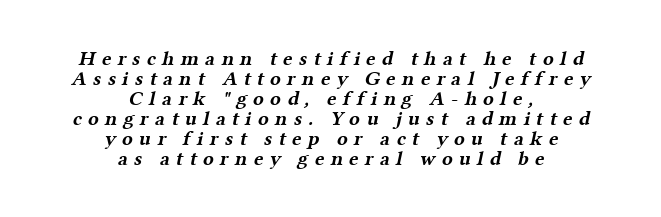
The image shows 20 px bold type; set centered, tight line spacing (1.0x), unusually wide letter spacing (+0.31 em), not underlined.
